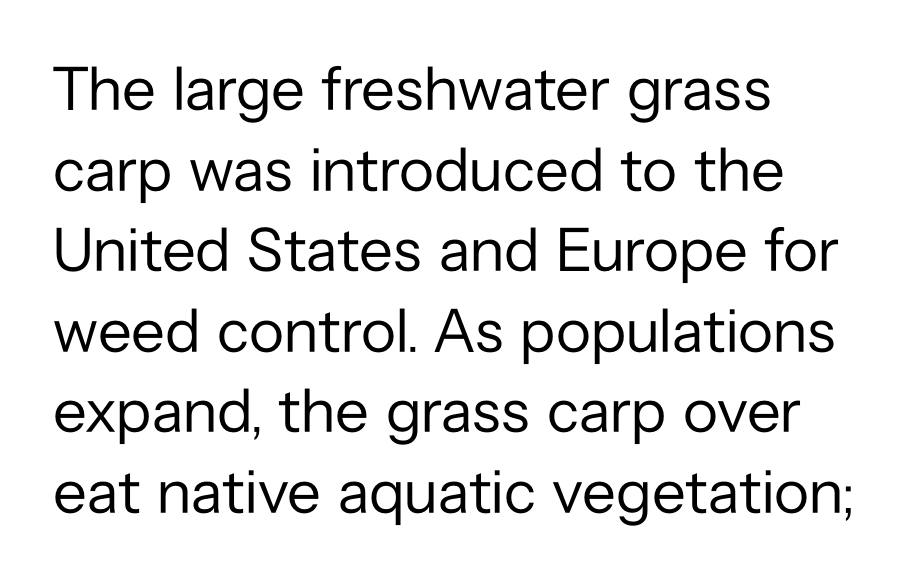
The image shows 62 px regular-weight sans-serif type, upright; set left-aligned, normal line spacing (1.3x), normal letter spacing, not underlined; low stroke contrast and a medium x-height.
